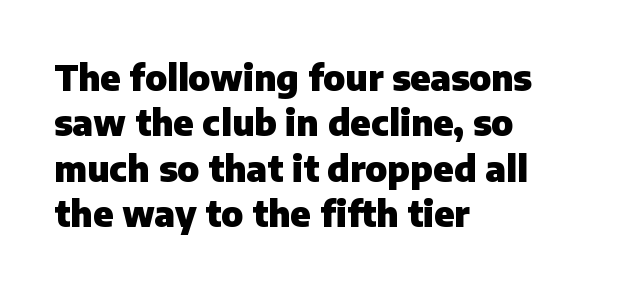
{"serif": "no", "italic": "no", "bold": "yes", "weight": "heavy", "width": "normal", "stroke_contrast": "low", "x_height": "medium", "monospaced": "no", "underline": "no", "align": "left", "line_spacing": "normal", "line_spacing_ratio": 1.3, "letter_spacing": "normal", "letter_spacing_em": 0.0, "glyph_px": 35}
